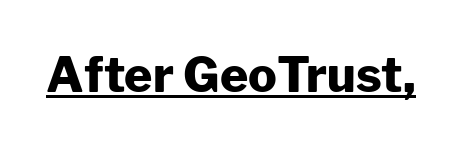
The image shows 48 px heavy sans-serif type, upright; set normal letter spacing, underlined; low stroke contrast and a medium x-height.
